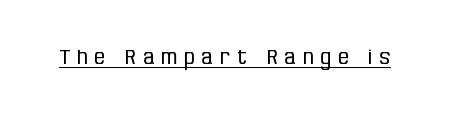
A light-to-regular cut is what we see here. Is the letter spacing exaggerated? Yes — the characters are pushed far apart. Ascenders rise straight up at ninety degrees. Decoration check: the copy is underlined.
